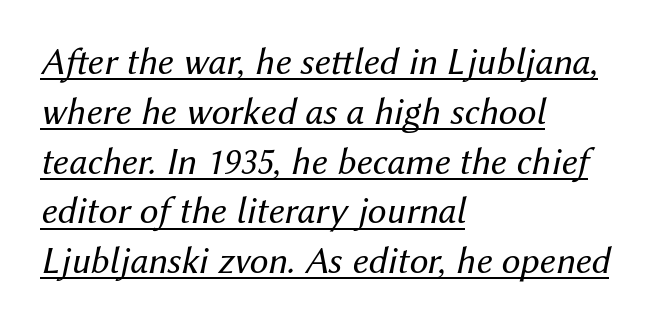
Q: Is the text bold? A: No.
Q: Is the text italic (slanted)? A: Yes, it leans right by about 12 degrees.
Q: Is the text underlined? A: Yes.
Q: How is the paragraph aligned? A: Left-aligned.
Q: Is the spacing between letters normal or unusually wide? A: Normal.
Q: Is the spacing between lines tight, normal or loose? A: Normal.
Q: Width (condensed, normal, or wide)? A: Normal.
Q: Stroke contrast? A: Medium.
Q: x-height? A: Medium.
Q: Monospaced? A: No.
